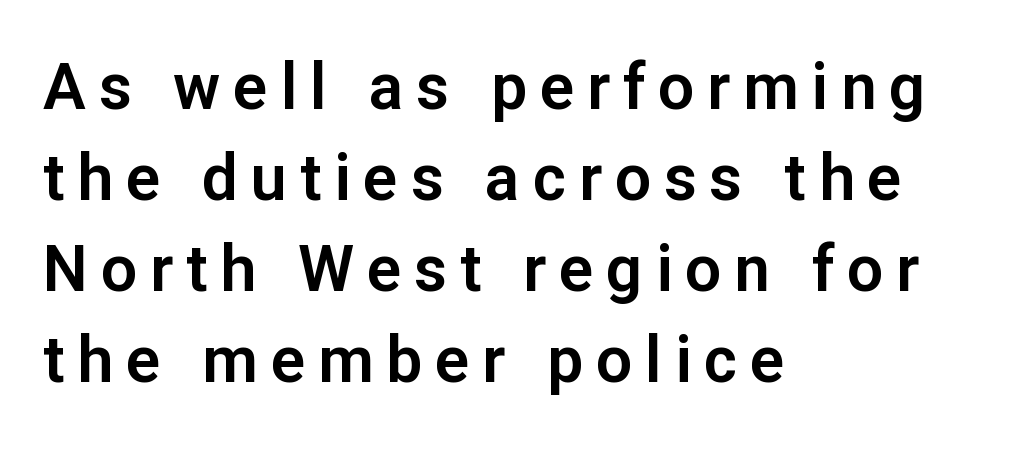
I'd call this a sans setting — the letters go barefoot. Looks like regular typesetting: each glyph gets only the width it needs. Leftover space on each line is placed entirely after the last word. The space beneath each line is pristine and unruled. The type sits square on the baseline with zero lean.
